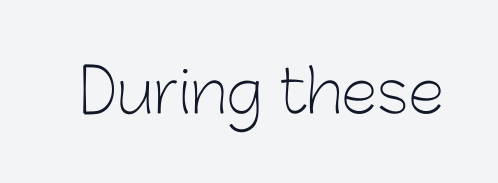
Q: Is the text bold? A: No.
Q: Is the text italic (slanted)? A: No, it is upright.
Q: Is the typeface a serif or a sans-serif typeface? A: Sans-serif.
Q: Is the text underlined? A: No.
Q: Is the spacing between letters normal or unusually wide? A: Normal.
Q: Width (condensed, normal, or wide)? A: Normal.
Q: Stroke contrast? A: Low.
Q: x-height? A: Medium.
Q: Monospaced? A: No.
